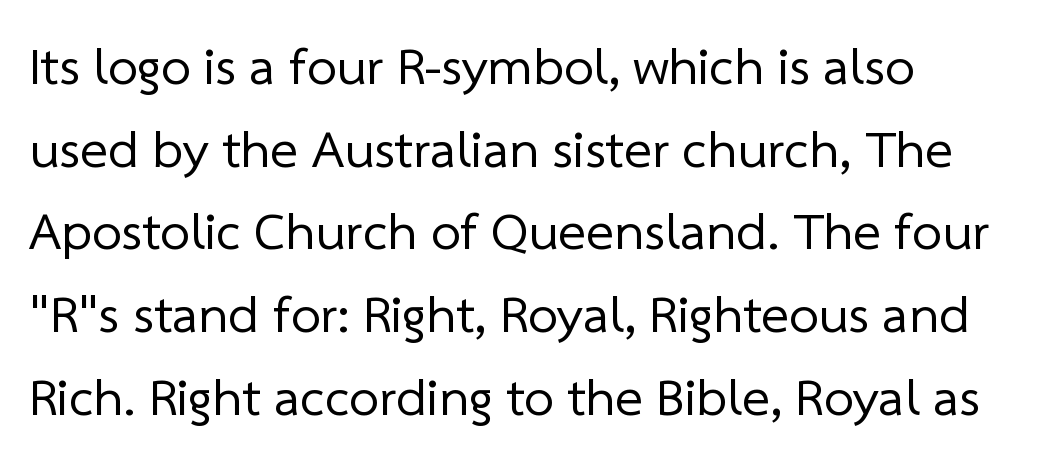
{"serif": "no", "bold": "no", "weight": "regular", "width": "normal", "stroke_contrast": "low", "x_height": "medium", "monospaced": "no", "underline": "no", "line_spacing": "normal", "line_spacing_ratio": 1.56, "letter_spacing": "normal", "letter_spacing_em": 0.0, "glyph_px": 53}
